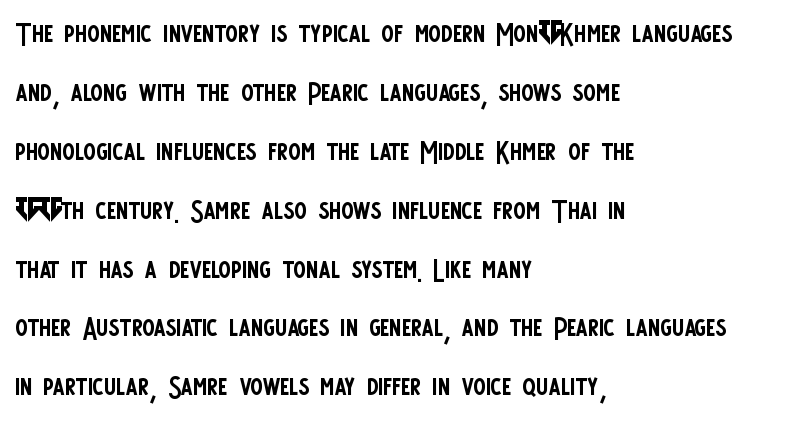
Vertical strokes here are truly vertical. Spacing between characters is what you'd get straight out of the box. One-word summary of the alignment: left. Examine the stroke ends and you'll find no serifs.
